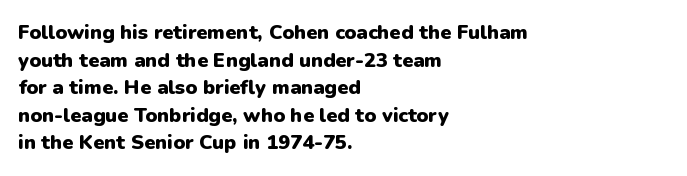
{"italic": "no", "bold": "yes", "underline": "no", "align": "left", "line_spacing": "normal", "line_spacing_ratio": 1.38, "letter_spacing": "normal", "letter_spacing_em": 0.0, "glyph_px": 20}
